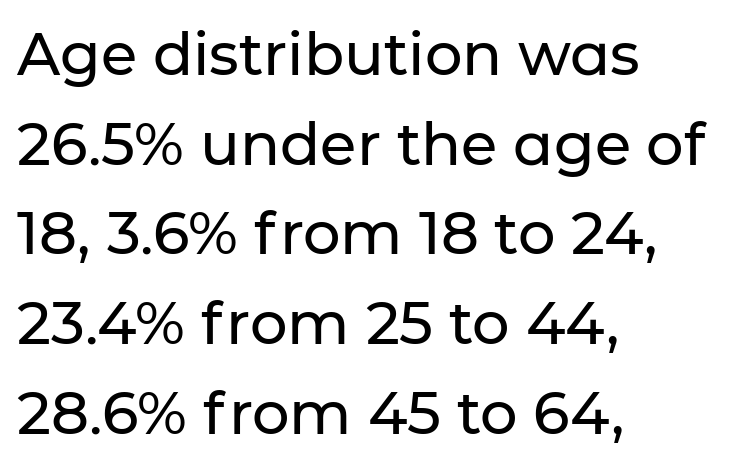
The rendering uses natural spacing where letterforms have individual widths. Honestly, the row spacing looks completely unremarkable. What kind of face is this? One without serifs — a sans. Alignment: flush left. The zone under the glyphs is completely vacant.
